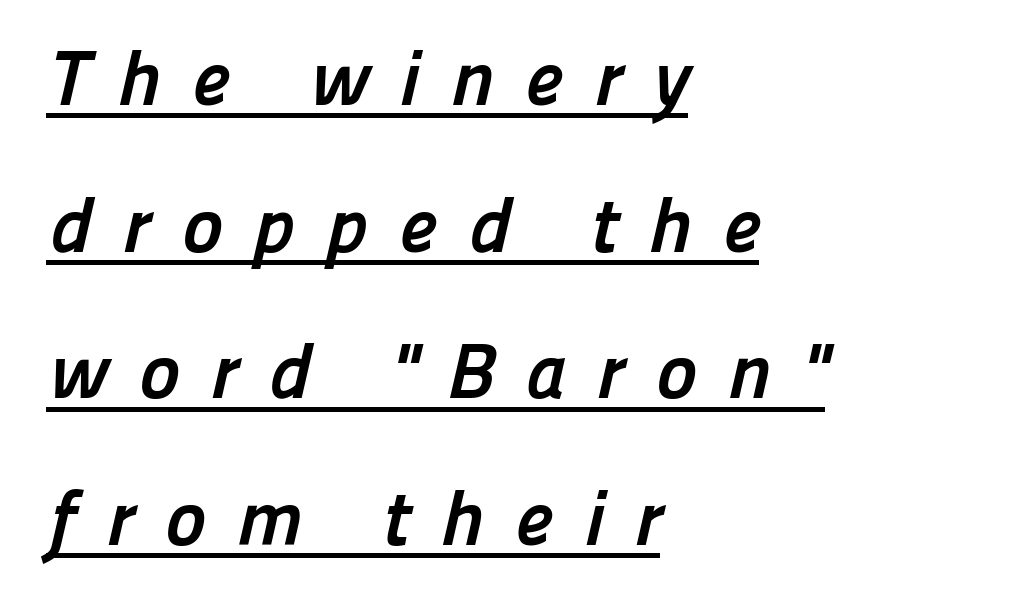
Words appear elongated and porous because spacing is wide. The strokes are fattened all the way to bold. You could not count columns in this text — the font is proportionally spaced. This rendering features underlined lettering. A classic flush-left, rag-right setting is used for this passage.
